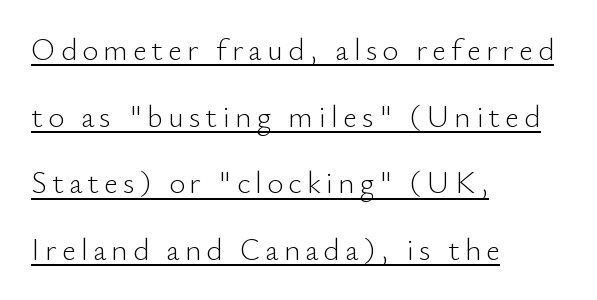
{"serif": "no", "italic": "no", "bold": "no", "weight": "light", "width": "normal", "stroke_contrast": "low", "x_height": "small", "monospaced": "no", "underline": "yes", "align": "left", "line_spacing": "loose", "line_spacing_ratio": 2.15, "glyph_px": 31}
